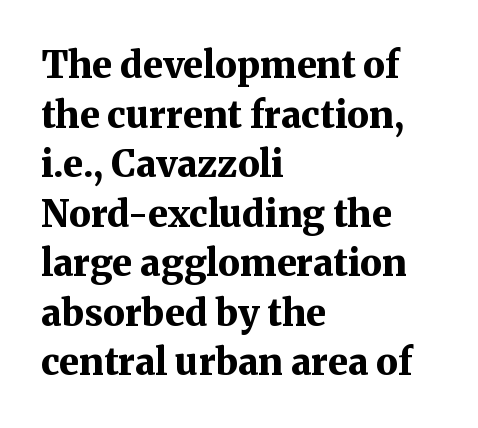
Q: Is the text bold? A: Yes.
Q: Is the text italic (slanted)? A: No, it is upright.
Q: Is the typeface a serif or a sans-serif typeface? A: Serif.
Q: Is the text underlined? A: No.
Q: How is the paragraph aligned? A: Left-aligned.
Q: Is the spacing between letters normal or unusually wide? A: Normal.
Q: Is the spacing between lines tight, normal or loose? A: Normal.
Q: Width (condensed, normal, or wide)? A: Normal.
Q: Stroke contrast? A: Medium.
Q: x-height? A: Medium.
Q: Monospaced? A: No.
